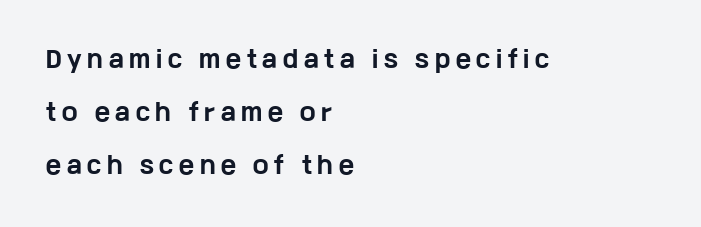
The image shows 23 px bold type, upright; set left-aligned, loose line spacing (2.31x), unusually wide letter spacing (+0.25 em), not underlined.
